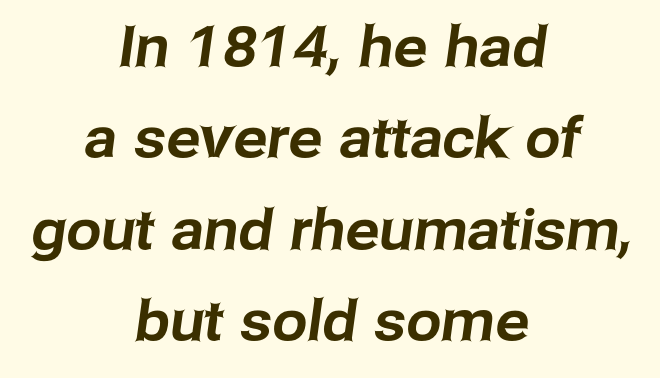
Notice how descenders clear the ascenders below comfortably — that's standard leading. Tracking value appears to be zero — textbook default spacing. Each letter keeps its own natural width here, so spacing adapts to shape. Stroke terminals: plain, sans-serif. The compositor balanced each line on the midline. Underlining? Definitely not there.
